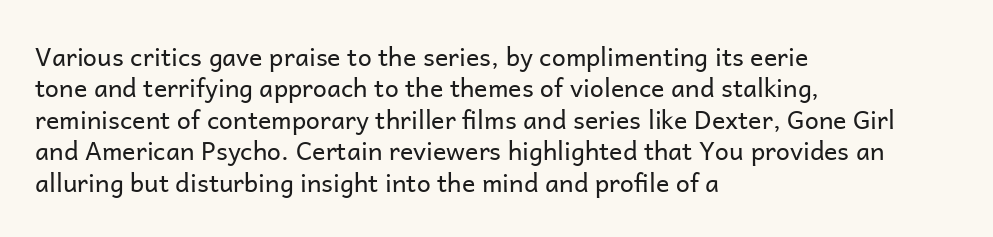
{"italic": "no", "bold": "no", "underline": "no", "align": "left", "line_spacing": "normal", "line_spacing_ratio": 1.26, "letter_spacing": "normal", "letter_spacing_em": 0.0, "glyph_px": 25}
